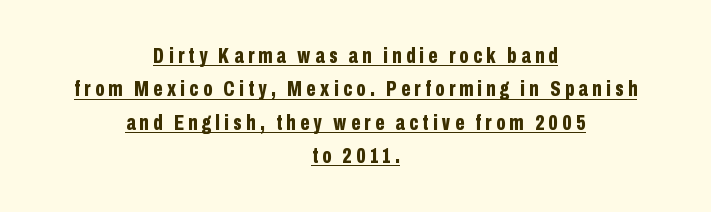
The tracking jumps out immediately: characters are airy and widely separated. A typographer would call this underscored text. A typesetter would mark this as roman, not italic. Summary of vertical rhythm: regular, with standard interline spacing.
